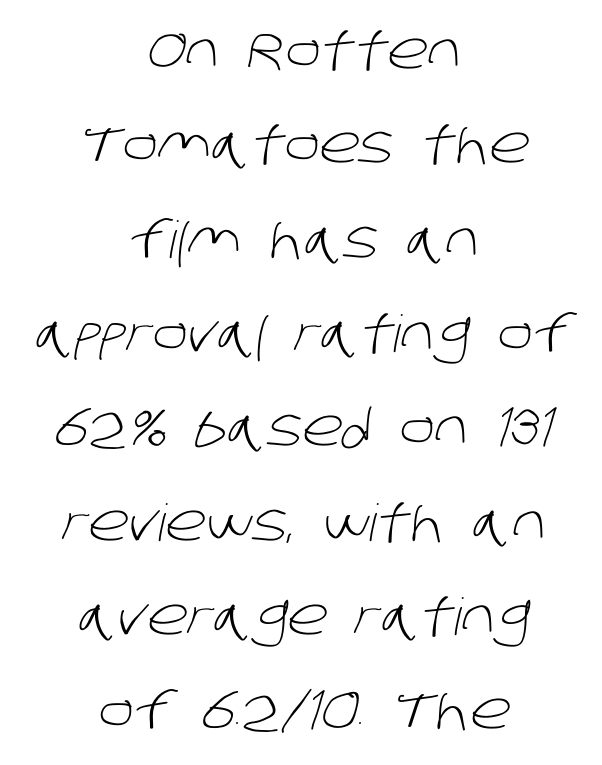
The image shows 51 px light sans-serif type; set centered, line spacing 1.85x, normal letter spacing, not underlined; low stroke contrast and a large x-height.
